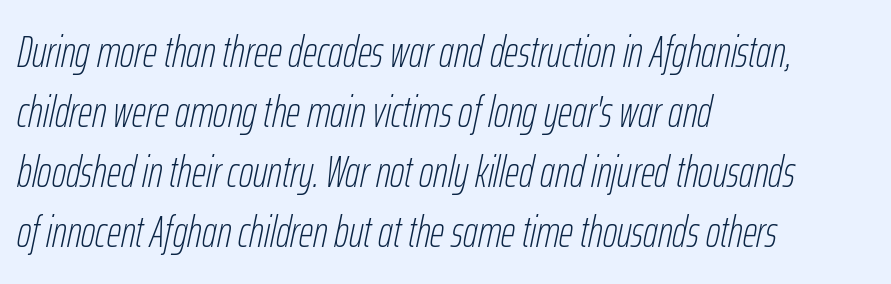
The image shows 44 px thin, condensed type, italic (leaning right); set left-aligned, normal line spacing (1.36x), normal letter spacing, not underlined; low stroke contrast and a medium x-height.
